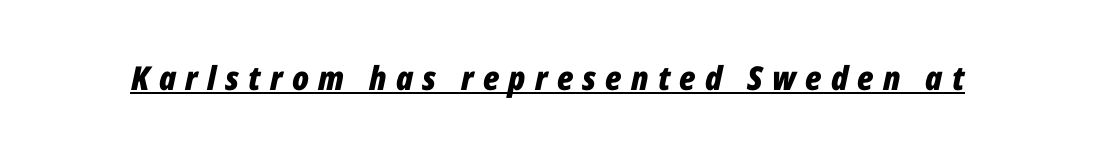
Typesetter's note: full bold, strokes at maximum text heaviness. Underline: present. Spacing between characters has been opened up far beyond the box default. Character widths vary here, with narrow letters taking less room than wide ones. Observe the lean: these are italic letterforms.
